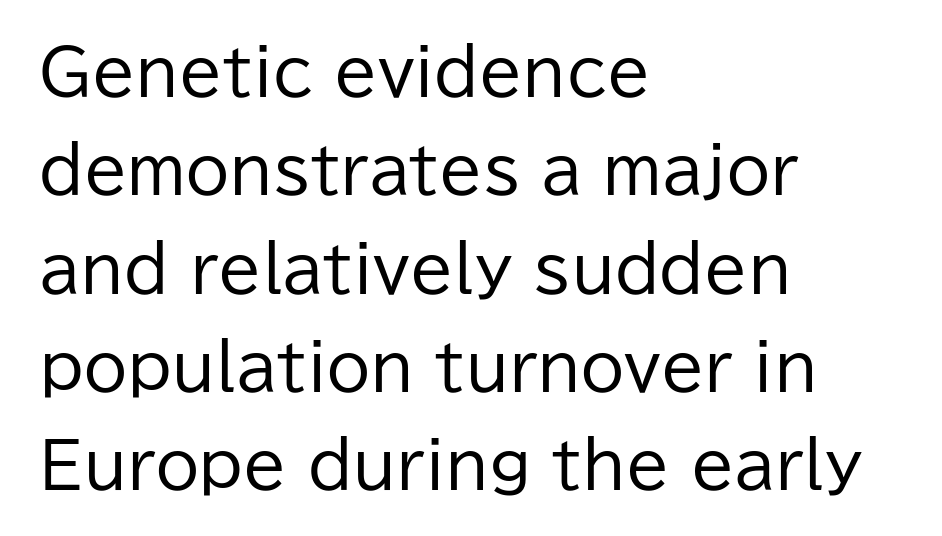
Stroke terminals: plain, sans-serif. The paragraph shown leans on its left margin. Tracking value appears to be zero — textbook default spacing. Rendered with straight, roman letterforms. Quick note: interline space is typical. Descenders are the only things crossing below the line.
